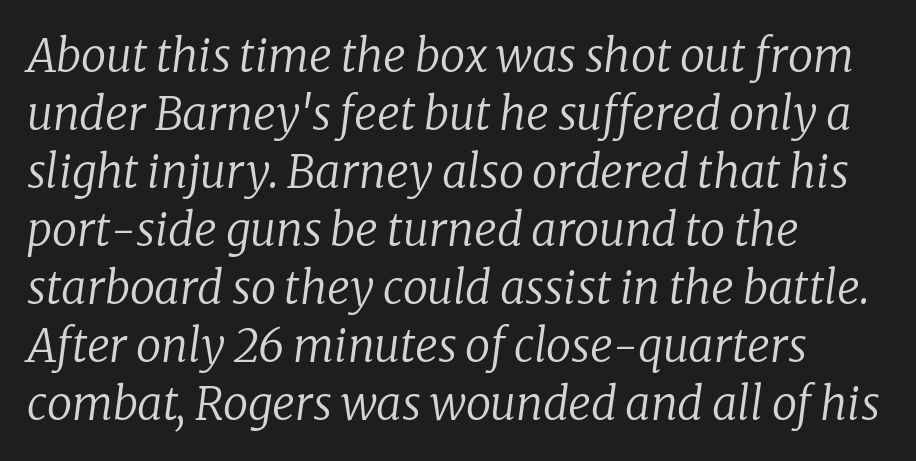
Q: Is the text bold? A: No.
Q: Is the text italic (slanted)? A: Yes, it leans right by about 8 degrees.
Q: Is the typeface a serif or a sans-serif typeface? A: Serif.
Q: Is the text underlined? A: No.
Q: How is the paragraph aligned? A: Left-aligned.
Q: Is the spacing between letters normal or unusually wide? A: Normal.
Q: Is the spacing between lines tight, normal or loose? A: Normal.
Q: Width (condensed, normal, or wide)? A: Normal.
Q: Stroke contrast? A: Low.
Q: x-height? A: Medium.
Q: Monospaced? A: No.
